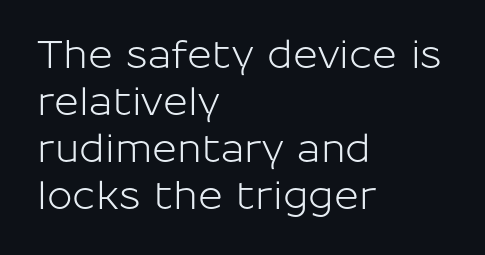
The image shows 38 px sans-serif type, upright; set left-aligned, line spacing 1.24x, normal letter spacing, not underlined; low stroke contrast and a medium x-height.
